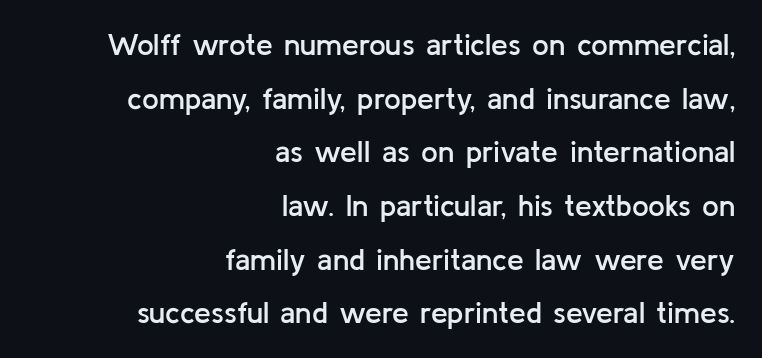
Spacing verdict: proportional, widths tailored to each character. Check where the strokes stop: nothing finishes them off — pure sans. Notice how the passage keeps a crisp vertical edge on the right only. This is moderately heavy type, rendered in semibold. Honestly, there is no underline to notice here at all. Does the lettering tilt? It doesn't — this is upright.
